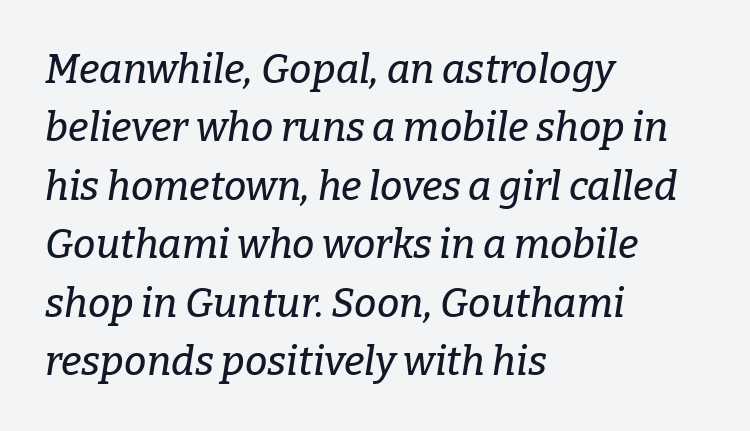
{"serif": "yes", "italic": "yes", "lean": "right", "slant_degrees": 9, "width": "normal", "stroke_contrast": "low", "x_height": "medium", "monospaced": "no", "underline": "no", "align": "left", "line_spacing": "normal", "line_spacing_ratio": 1.46, "letter_spacing": "normal", "letter_spacing_em": 0.0, "glyph_px": 40}
